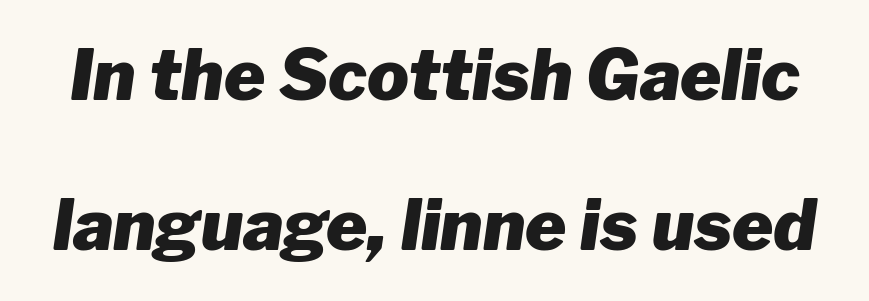
Q: Is the text bold? A: Yes.
Q: Is the text italic (slanted)? A: Yes, it leans right by about 8 degrees.
Q: Is the text underlined? A: No.
Q: Is the spacing between letters normal or unusually wide? A: Normal.
Q: Is the spacing between lines tight, normal or loose? A: Loose.
Q: Width (condensed, normal, or wide)? A: Normal.
Q: Stroke contrast? A: Low.
Q: x-height? A: Medium.
Q: Monospaced? A: No.
